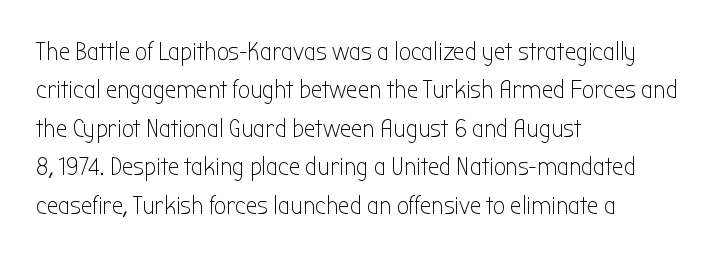
Leftover space on each line is placed entirely after the last word. The font sits on the lighter half of the weight spectrum, regular included. Here the glyphs are tracked normally, forming tight word shapes. Evenly set lines give the paragraph a standard silhouette. The area under the type is left untouched. The letters stand upright; this is a roman face.
